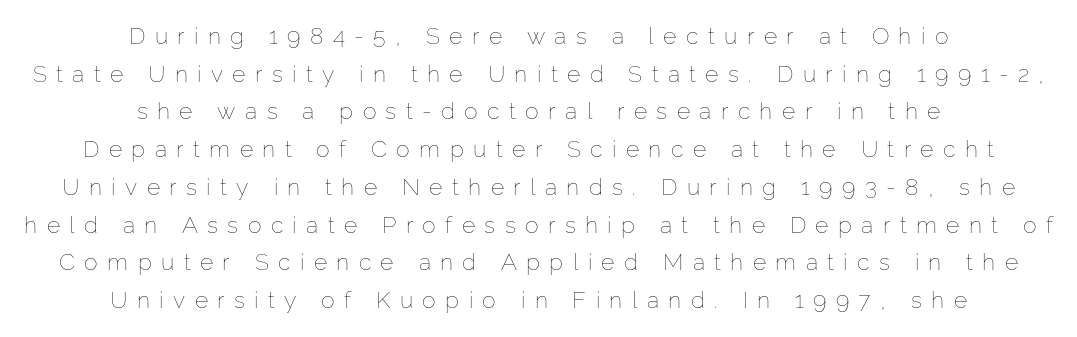
Q: Is the text bold? A: No.
Q: Is the text italic (slanted)? A: No, it is upright.
Q: Is the text underlined? A: No.
Q: How is the paragraph aligned? A: Centered.
Q: Is the spacing between letters normal or unusually wide? A: Unusually wide.
Q: Is the spacing between lines tight, normal or loose? A: Normal.
